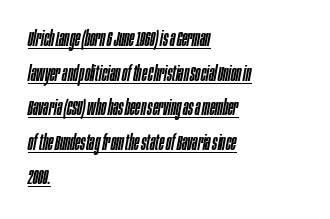
Q: Is the text italic (slanted)? A: Yes, it leans right by about 10 degrees.
Q: Is the text underlined? A: Yes.
Q: How is the paragraph aligned? A: Left-aligned.
Q: Is the spacing between letters normal or unusually wide? A: Normal.
Q: Is the spacing between lines tight, normal or loose? A: Normal.
